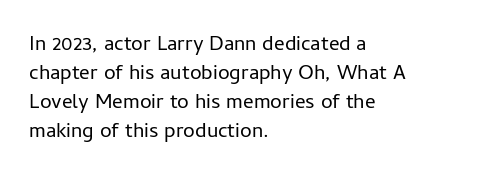
Q: Is the text bold? A: No.
Q: Is the text italic (slanted)? A: No, it is upright.
Q: Is the text underlined? A: No.
Q: How is the paragraph aligned? A: Left-aligned.
Q: Is the spacing between letters normal or unusually wide? A: Normal.
Q: Is the spacing between lines tight, normal or loose? A: Normal.
